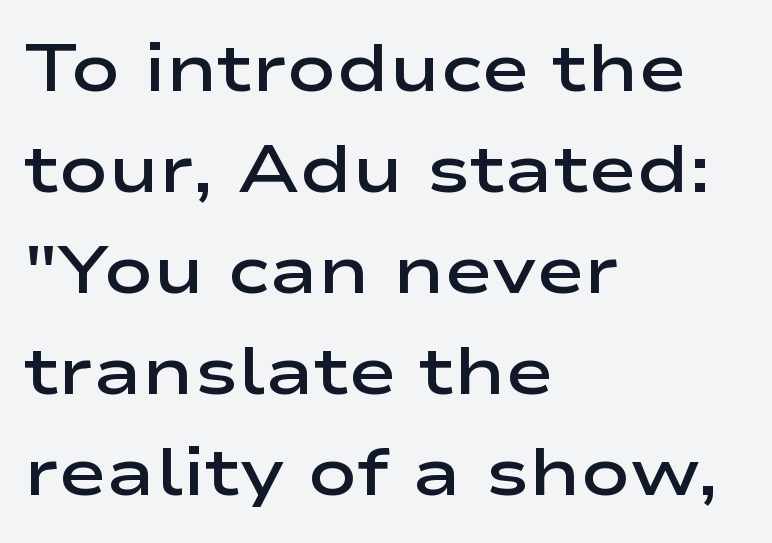
{"serif": "no", "italic": "no", "bold": "semi", "weight": "semibold", "width": "wide", "stroke_contrast": "low", "x_height": "medium", "monospaced": "no", "underline": "no", "align": "left", "line_spacing": "normal", "line_spacing_ratio": 1.53, "letter_spacing": "normal", "letter_spacing_em": 0.0, "glyph_px": 66}
